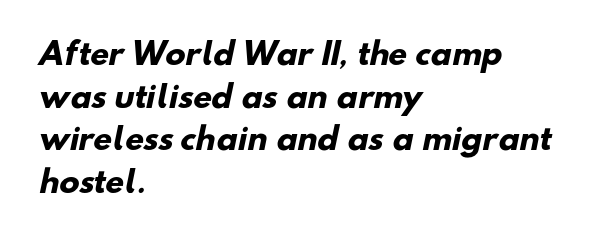
{"serif": "no", "bold": "yes", "weight": "heavy", "width": "normal", "stroke_contrast": "low", "x_height": "small", "monospaced": "no", "underline": "no", "align": "left", "line_spacing": "normal", "line_spacing_ratio": 1.42, "letter_spacing": "normal", "letter_spacing_em": 0.0, "glyph_px": 30}
